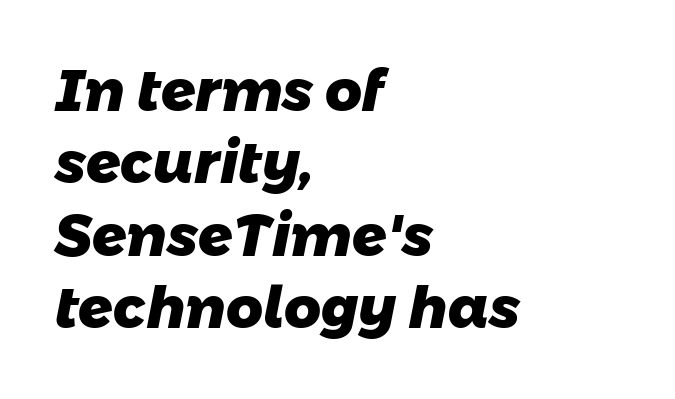
{"serif": "no", "bold": "yes", "weight": "heavy", "width": "normal", "stroke_contrast": "low", "x_height": "medium", "monospaced": "no", "underline": "no", "align": "left", "line_spacing": "normal", "line_spacing_ratio": 1.27, "letter_spacing": "normal", "letter_spacing_em": 0.0, "glyph_px": 57}
